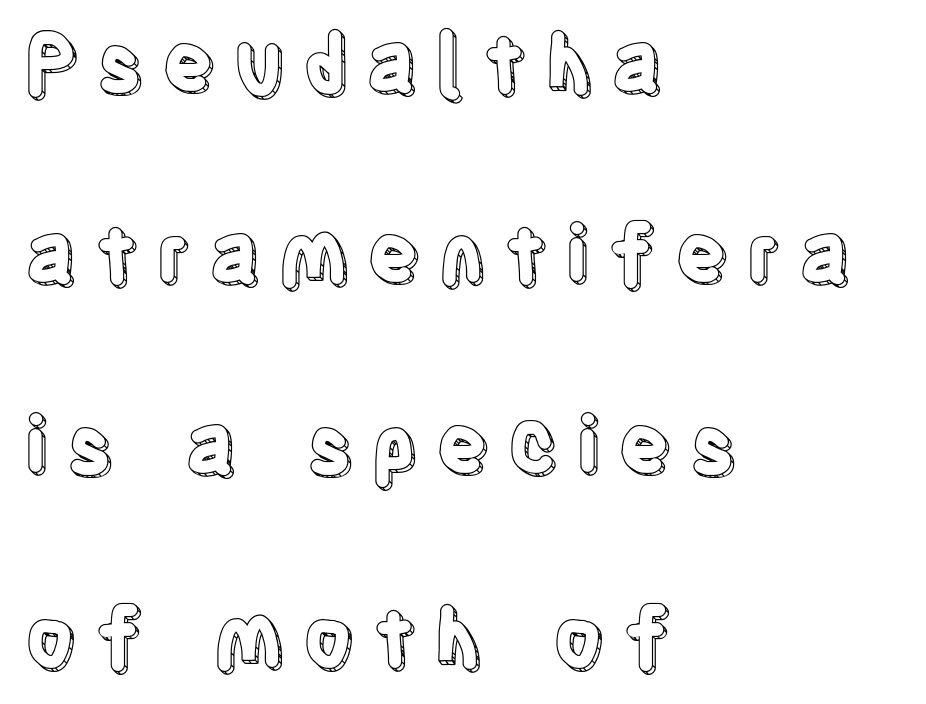
Q: Is the text italic (slanted)? A: No, it is upright.
Q: Is the text underlined? A: No.
Q: How is the paragraph aligned? A: Left-aligned.
Q: Is the spacing between letters normal or unusually wide? A: Unusually wide.
Q: Is the spacing between lines tight, normal or loose? A: Loose.
Q: Width (condensed, normal, or wide)? A: Condensed.
Q: x-height? A: Large.
Q: Monospaced? A: No.
